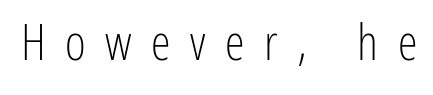
The gap between lines stays unmarked. The tracking jumps out immediately: characters are airy and widely separated. No italicization has been applied; the sample stays upright. Type style note: lacks serifs.
